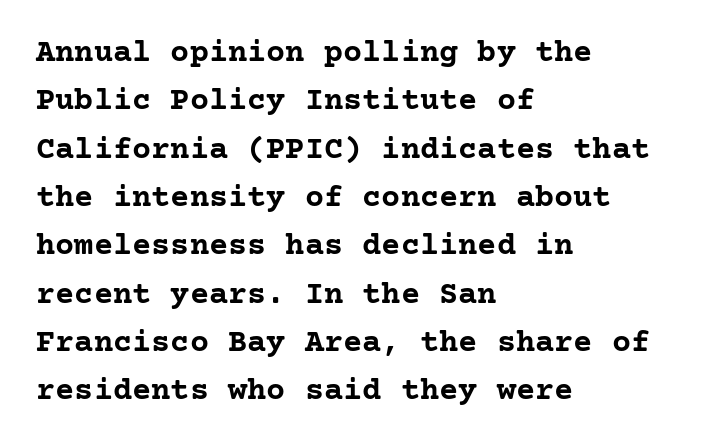
Q: Is the text bold? A: Yes.
Q: Is the text italic (slanted)? A: No, it is upright.
Q: Is the typeface a serif or a sans-serif typeface? A: Serif.
Q: Is the text underlined? A: No.
Q: How is the paragraph aligned? A: Left-aligned.
Q: Is the spacing between letters normal or unusually wide? A: Normal.
Q: Is the spacing between lines tight, normal or loose? A: Normal.
Q: Width (condensed, normal, or wide)? A: Normal.
Q: Stroke contrast? A: Low.
Q: x-height? A: Medium.
